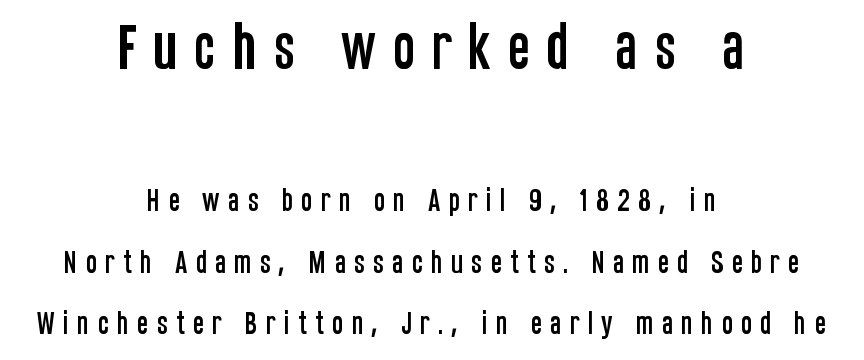
The image shows 52 px condensed sans-serif type, upright; set centered, loose line spacing (2.36x), unusually wide letter spacing (+0.3 em), not underlined; the first (top) block is 2.0x larger; low stroke contrast and a large x-height.
